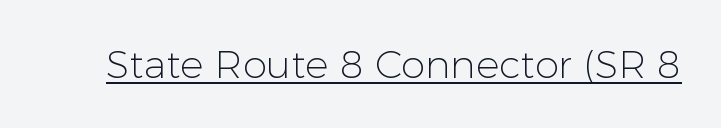
The image shows 39 px light sans-serif type, upright; set normal letter spacing, underlined; low stroke contrast and a medium x-height.
